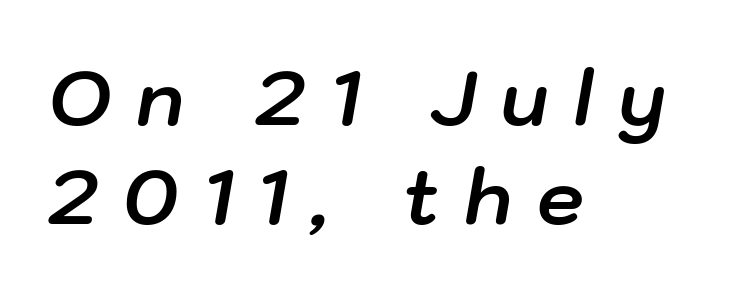
{"italic": "yes", "lean": "right", "slant_degrees": 10, "bold": "yes", "weight": "bold", "width": "normal", "stroke_contrast": "low", "x_height": "medium", "monospaced": "no", "underline": "no", "align": "left", "line_spacing": "normal", "line_spacing_ratio": 1.32, "letter_spacing": "wide", "letter_spacing_em": 0.34, "glyph_px": 75}
